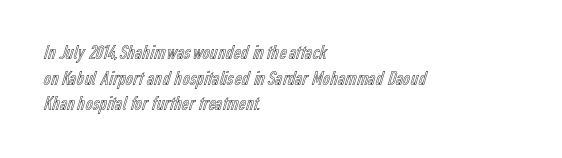
Nobody drew a line under any word here. The rendering uses a moderate line-height, typical for paragraphs. You could call the tracking neutral — neither tight nor loose. This sample is left-justified, so line endings fall wherever the words run out.
